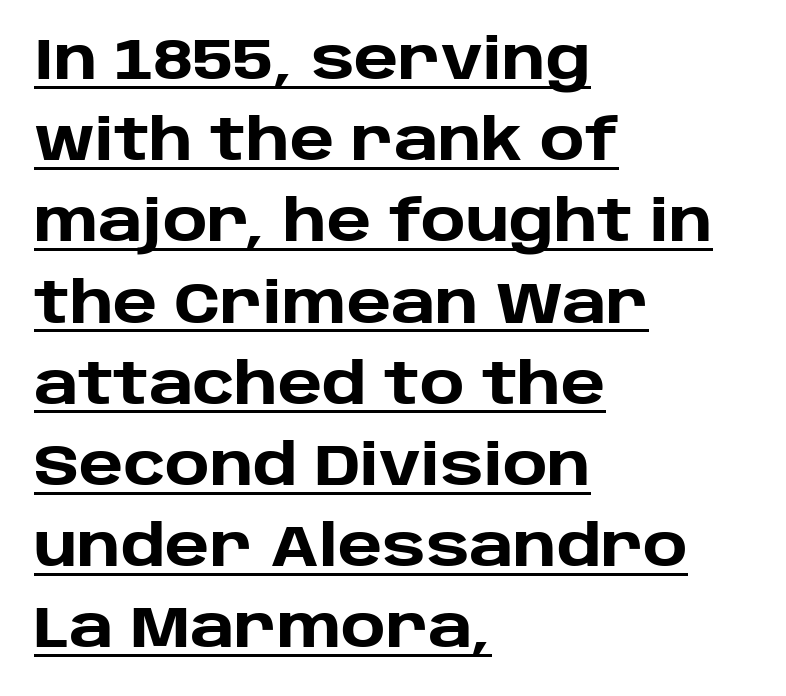
Each letter's strokes conclude bluntly, with no projecting serifs. A typesetter would call this proportional, since set widths differ per character. Emphasis is given by a line drawn under the lettering. Honestly, the letter spacing is just normal — you wouldn't notice it. The lines sit at an ordinary, default distance from one another.
